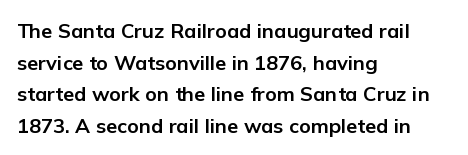
{"italic": "no", "bold": "yes", "underline": "no", "align": "left", "line_spacing": "normal", "line_spacing_ratio": 1.58, "letter_spacing": "normal", "letter_spacing_em": 0.0, "glyph_px": 20}
